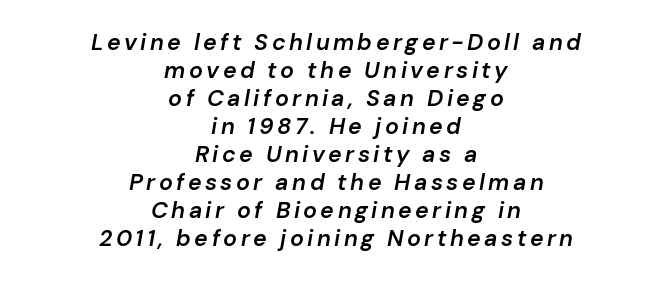
{"italic": "yes", "lean": "right", "slant_degrees": 10, "bold": "semi", "underline": "no", "align": "center", "line_spacing_ratio": 1.22, "glyph_px": 23}
